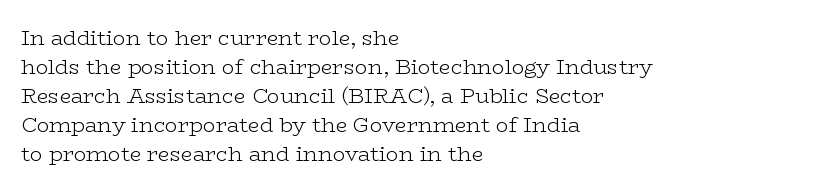
Q: Is the text bold? A: No.
Q: Is the text italic (slanted)? A: No, it is upright.
Q: Is the text underlined? A: No.
Q: How is the paragraph aligned? A: Left-aligned.
Q: Is the spacing between letters normal or unusually wide? A: Normal.
Q: Is the spacing between lines tight, normal or loose? A: Normal.
